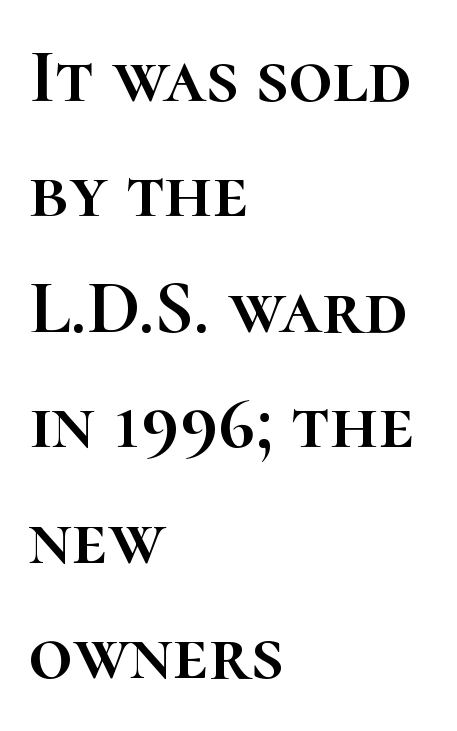
{"italic": "no", "width": "normal", "stroke_contrast": "high", "x_height": "medium", "monospaced": "no", "underline": "no", "align": "left", "line_spacing": "normal", "line_spacing_ratio": 1.5, "letter_spacing": "normal", "letter_spacing_em": 0.0, "glyph_px": 77}
